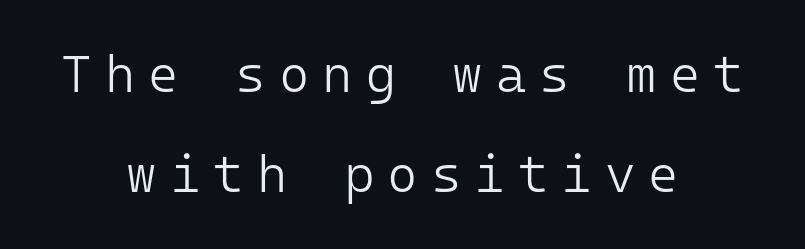
The image shows 52 px light sans-serif type, upright, monospaced; set centered, loose line spacing (1.93x), unusually wide letter spacing (+0.25 em), not underlined; low stroke contrast and a medium x-height.
